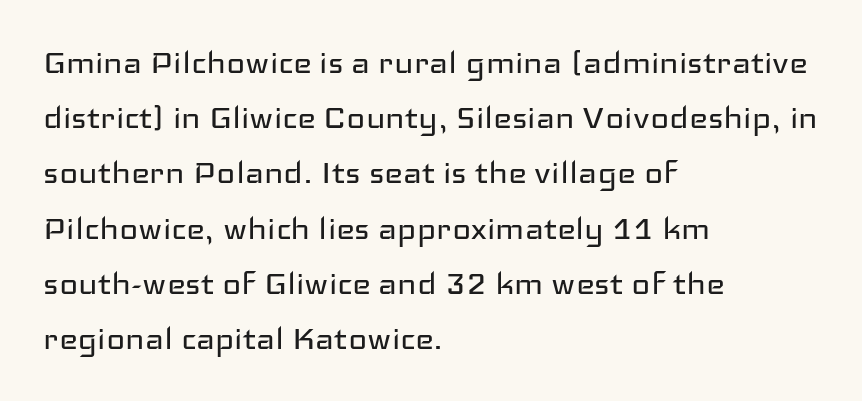
{"serif": "no", "italic": "no", "bold": "no", "weight": "regular", "width": "wide", "stroke_contrast": "low", "x_height": "medium", "monospaced": "no", "underline": "no", "align": "left", "line_spacing": "normal", "line_spacing_ratio": 1.38, "letter_spacing": "normal", "letter_spacing_em": 0.0, "glyph_px": 40}
